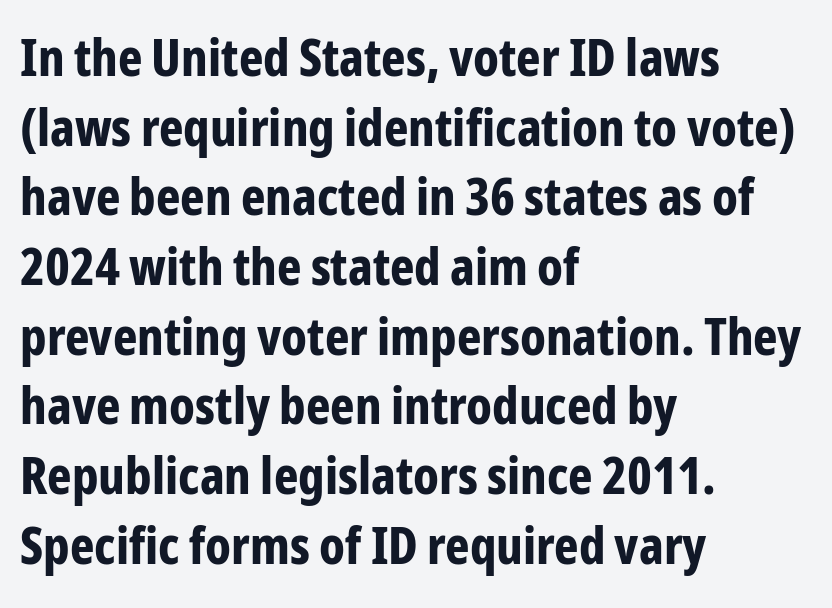
Each word holds together tightly as a unit, with standard inter-letter gaps. Each line starts at the same left margin while the right side varies. This sample has the flowing, uneven cadence of proportional lettering. Pretty heavy lettering here — definitely bold. The glyphs in this specimen are sans serif. The strip under each line holds only bare page.
